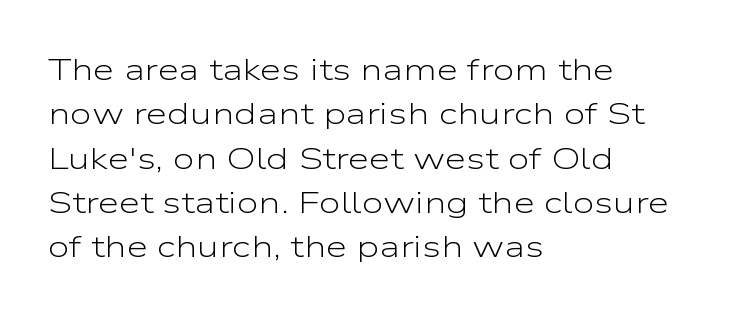
Q: Is the text bold? A: No.
Q: Is the text italic (slanted)? A: No, it is upright.
Q: Is the typeface a serif or a sans-serif typeface? A: Sans-serif.
Q: Is the text underlined? A: No.
Q: How is the paragraph aligned? A: Left-aligned.
Q: Is the spacing between letters normal or unusually wide? A: Normal.
Q: Is the spacing between lines tight, normal or loose? A: Normal.
Q: Width (condensed, normal, or wide)? A: Wide.
Q: Stroke contrast? A: Low.
Q: x-height? A: Medium.
Q: Monospaced? A: No.
